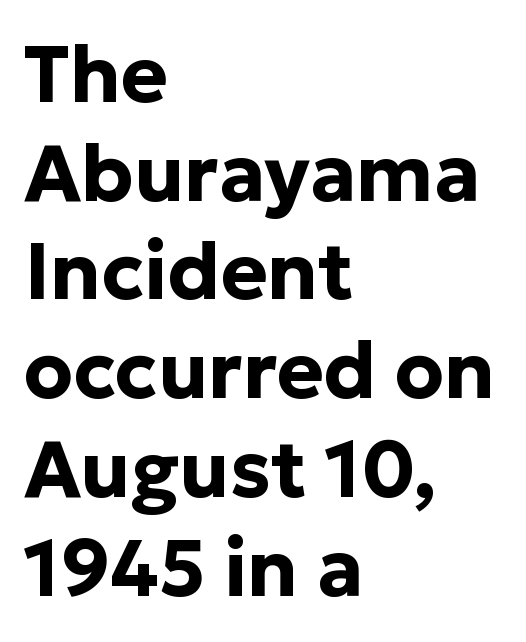
{"serif": "no", "italic": "no", "bold": "yes", "weight": "bold", "width": "normal", "stroke_contrast": "low", "x_height": "medium", "monospaced": "no", "underline": "no", "align": "left", "line_spacing": "normal", "line_spacing_ratio": 1.25, "letter_spacing": "normal", "letter_spacing_em": 0.0, "glyph_px": 79}
